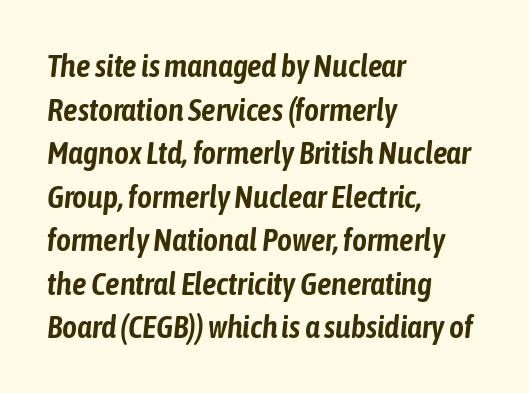
{"italic": "yes", "lean": "right", "slant_degrees": 6, "width": "condensed", "stroke_contrast": "low", "x_height": "medium", "monospaced": "no", "underline": "no", "align": "left", "line_spacing": "normal", "line_spacing_ratio": 1.36, "letter_spacing": "normal", "letter_spacing_em": 0.0, "glyph_px": 32}
